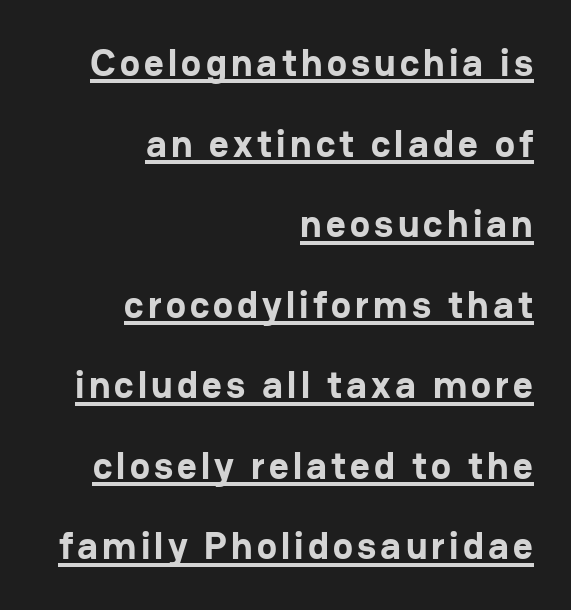
The image shows 38 px bold sans-serif type, upright; set right-aligned, loose line spacing (2.12x), underlined; low stroke contrast and a medium x-height.
